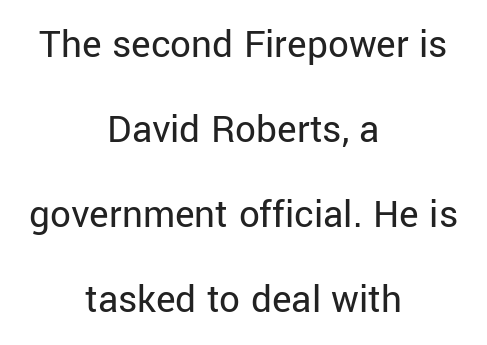
{"serif": "no", "italic": "no", "bold": "no", "weight": "regular", "width": "normal", "stroke_contrast": "low", "x_height": "medium", "monospaced": "no", "underline": "no", "align": "center", "line_spacing": "loose", "line_spacing_ratio": 2.07, "letter_spacing": "normal", "letter_spacing_em": 0.0, "glyph_px": 41}
